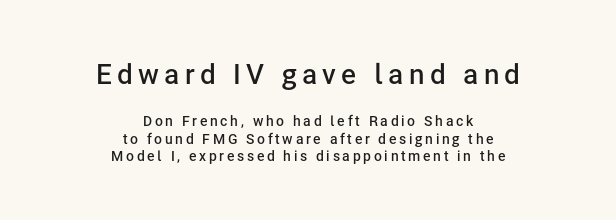
{"serif": "no", "italic": "no", "bold": "semi", "weight": "semibold", "width": "normal", "stroke_contrast": "low", "x_height": "medium", "monospaced": "no", "underline": "no", "align": "center", "line_spacing": "normal", "line_spacing_ratio": 1.25, "larger_block": "first", "size_ratio": 2.0, "glyph_px": 28}
